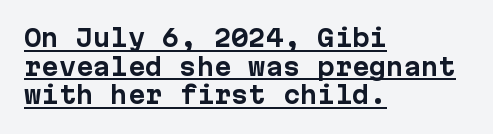
The image shows 23 px bold type, upright; set left-aligned, normal line spacing (1.25x), normal letter spacing, underlined.
